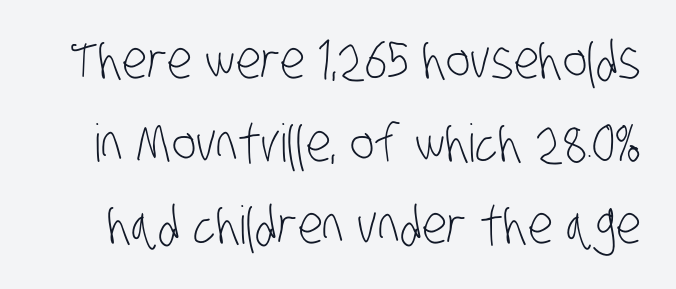
The image shows 52 px light, condensed sans-serif type; set normal line spacing (1.59x), normal letter spacing, not underlined; low stroke contrast and a large x-height.
